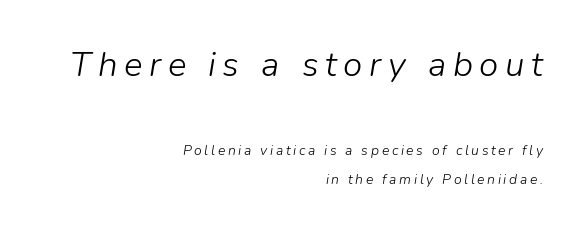
{"italic": "yes", "lean": "right", "slant_degrees": 9, "bold": "no", "weight": "light", "width": "normal", "stroke_contrast": "low", "x_height": "medium", "monospaced": "no", "underline": "no", "align": "right", "line_spacing": "loose", "line_spacing_ratio": 2.06, "larger_block": "first", "size_ratio": 2.5, "glyph_px": 35}
